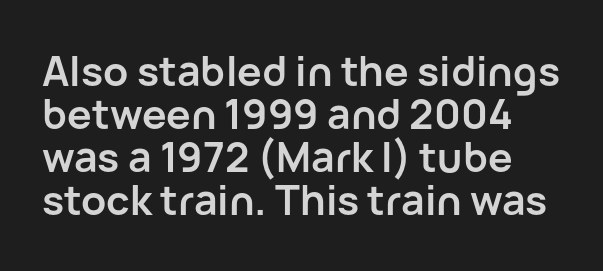
{"serif": "no", "italic": "no", "bold": "yes", "weight": "semibold", "width": "normal", "stroke_contrast": "low", "x_height": "medium", "monospaced": "no", "underline": "no", "line_spacing": "tight", "line_spacing_ratio": 1.05, "letter_spacing": "normal", "letter_spacing_em": 0.0, "glyph_px": 41}
